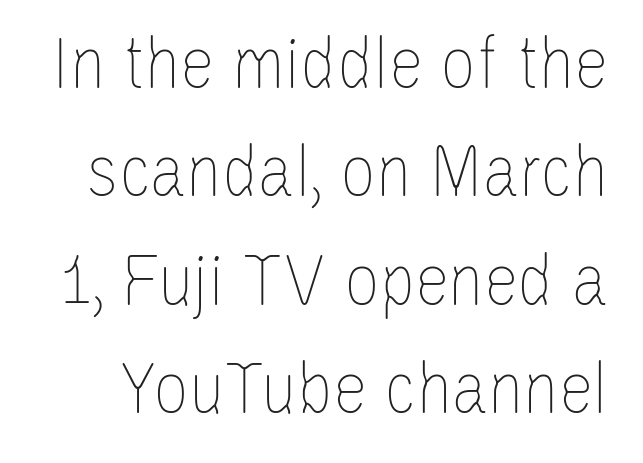
{"italic": "no", "bold": "no", "weight": "thin", "width": "condensed", "stroke_contrast": "low", "x_height": "large", "monospaced": "no", "underline": "no", "line_spacing": "normal", "line_spacing_ratio": 1.39, "letter_spacing": "normal", "letter_spacing_em": 0.0, "glyph_px": 78}
